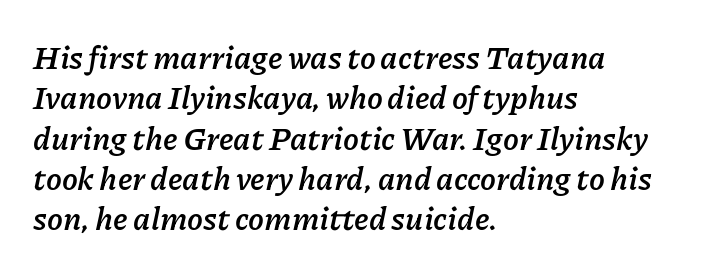
{"italic": "yes", "lean": "right", "slant_degrees": 11, "bold": "yes", "weight": "semibold", "width": "normal", "stroke_contrast": "low", "x_height": "medium", "monospaced": "no", "underline": "no", "align": "left", "line_spacing": "normal", "line_spacing_ratio": 1.26, "letter_spacing": "normal", "letter_spacing_em": 0.0, "glyph_px": 32}
